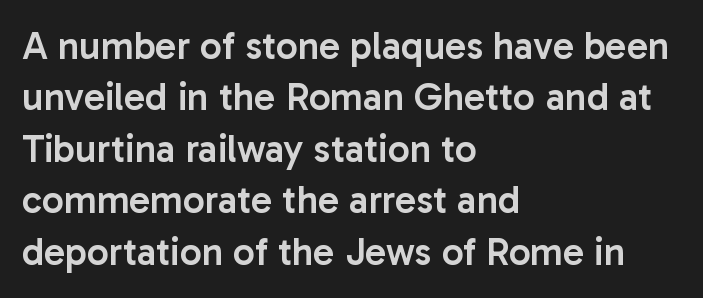
{"serif": "no", "italic": "no", "bold": "semi", "weight": "semibold", "width": "normal", "stroke_contrast": "low", "x_height": "medium", "monospaced": "no", "underline": "no", "align": "left", "line_spacing": "normal", "line_spacing_ratio": 1.32, "letter_spacing": "normal", "letter_spacing_em": 0.0, "glyph_px": 39}
